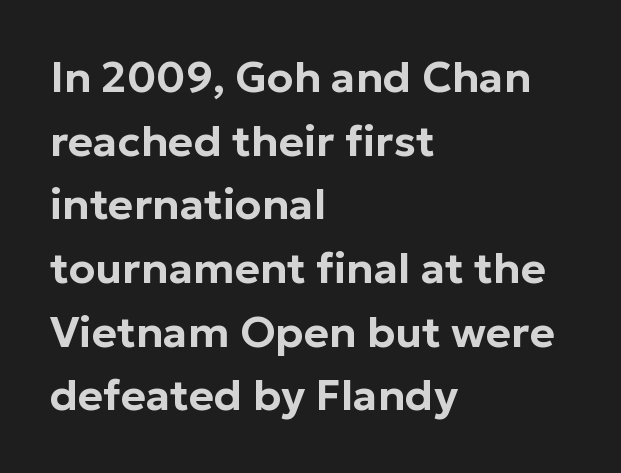
{"serif": "no", "italic": "no", "width": "normal", "stroke_contrast": "low", "x_height": "medium", "monospaced": "no", "underline": "no", "align": "left", "line_spacing": "normal", "line_spacing_ratio": 1.48, "letter_spacing": "normal", "letter_spacing_em": 0.0, "glyph_px": 43}
